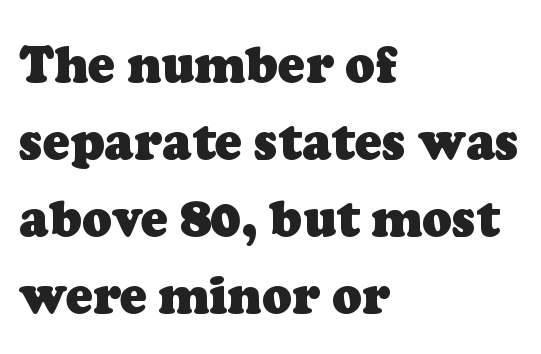
Each letter's strokes conclude with small projecting serifs. The face used here is proportionally spaced, like ordinary book or web type. The line texture is even and compact thanks to regular tracking. If you drew a ruler down the left edge, every line would touch it. The face used here has the dense, thick strokes of a bold.
